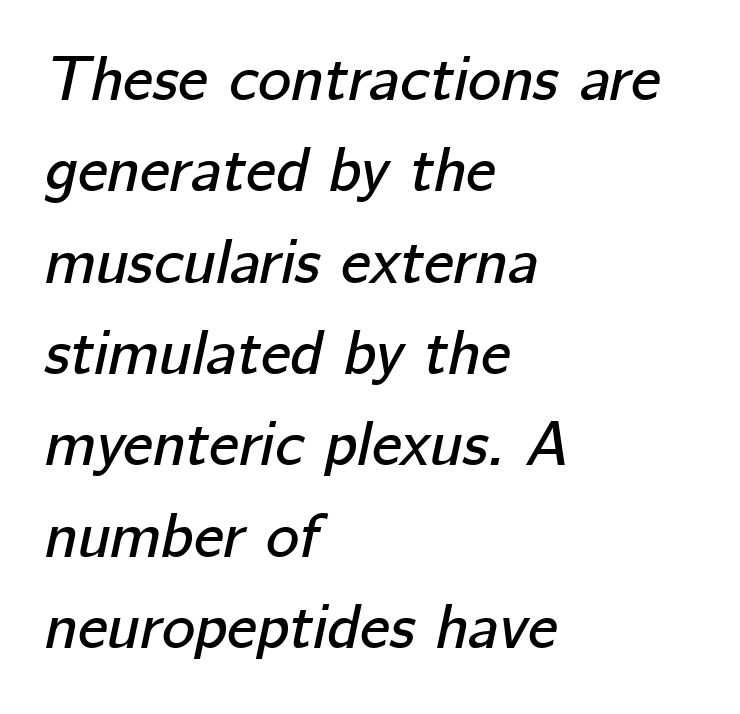
{"italic": "yes", "lean": "right", "slant_degrees": 12, "width": "normal", "stroke_contrast": "low", "x_height": "medium", "monospaced": "no", "underline": "no", "align": "left", "line_spacing": "normal", "line_spacing_ratio": 1.45, "letter_spacing": "normal", "letter_spacing_em": 0.0, "glyph_px": 63}
